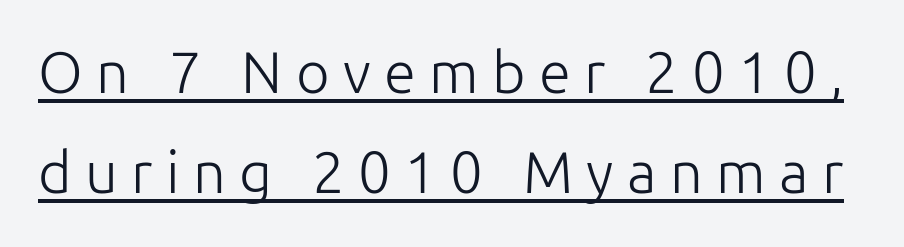
{"serif": "no", "italic": "no", "bold": "no", "weight": "light", "width": "normal", "stroke_contrast": "low", "x_height": "medium", "monospaced": "no", "underline": "yes", "line_spacing_ratio": 1.72, "letter_spacing": "wide", "letter_spacing_em": 0.23, "glyph_px": 58}
